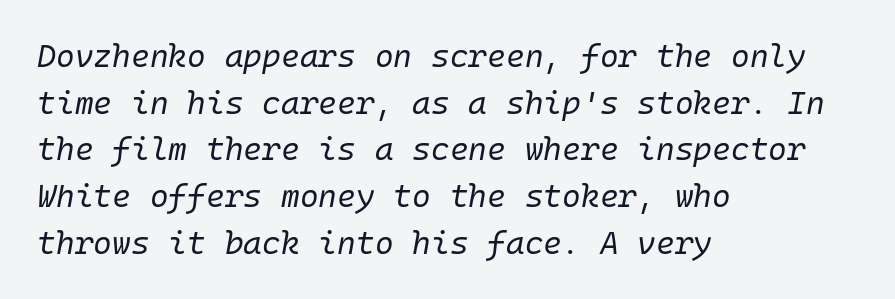
{"italic": "yes", "lean": "right", "slant_degrees": 10, "bold": "no", "weight": "regular", "width": "normal", "stroke_contrast": "low", "x_height": "medium", "underline": "no", "align": "left", "line_spacing": "normal", "line_spacing_ratio": 1.46, "letter_spacing": "normal", "letter_spacing_em": 0.0, "glyph_px": 32}
